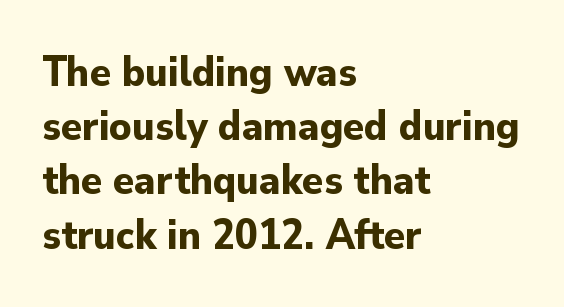
Is this a fixed-width face? No — the glyphs have proportional, varying widths. The face used here has the dense, thick strokes of a bold. Is this a sans? Yes — the strokes have no serifs. The lettering stays uniformly vertical, giving the passage a roman look. The line-height multiplier appears to be the usual default.
